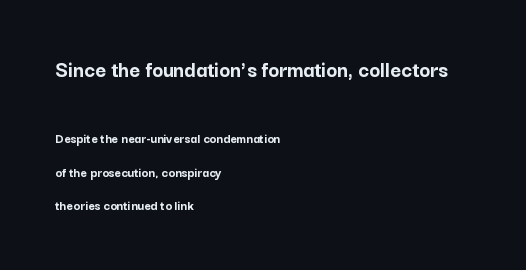
Does the lettering tilt? It doesn't — this is upright. As a designer I'd log this as weight 700, bold. Only glyphs here, with clear space below each row. Horizontal alignment here is leftward, the default for most running prose. This sample trades compactness for vertical openness between lines.
